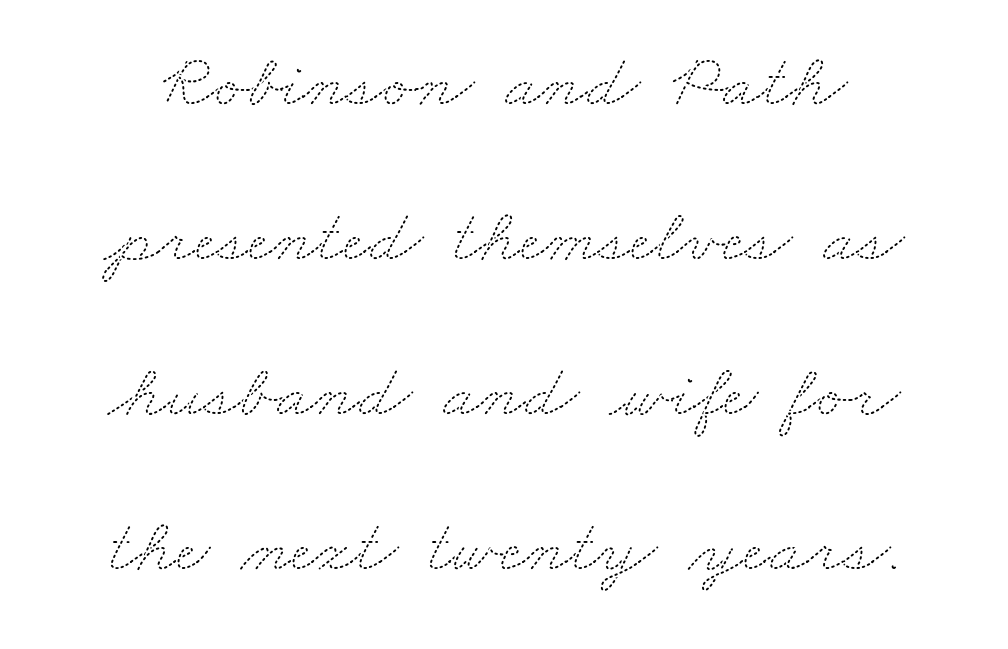
{"bold": "no", "weight": "thin", "width": "wide", "stroke_contrast": "medium", "x_height": "small", "monospaced": "no", "underline": "no", "line_spacing": "loose", "line_spacing_ratio": 2.04, "letter_spacing": "normal", "letter_spacing_em": 0.0, "glyph_px": 76}
